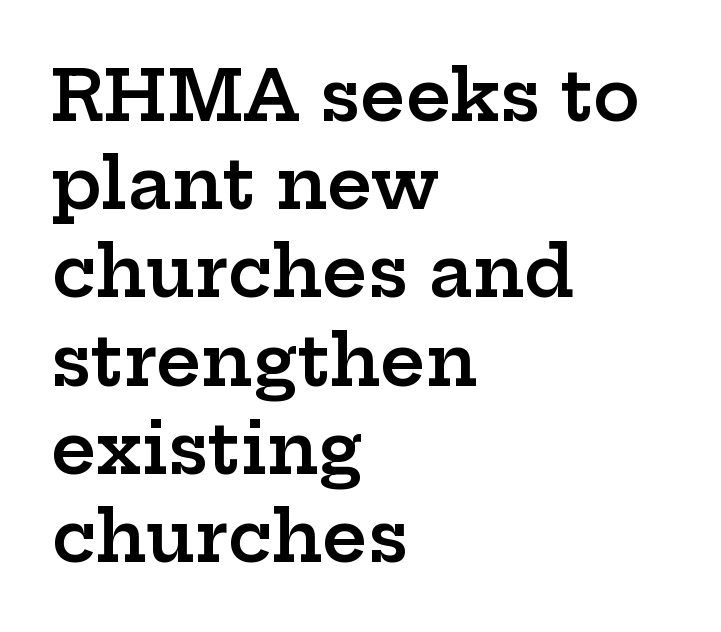
The face used here is rendered with its standard letterfit. Spacing verdict: proportional, widths tailored to each character. A serif font was chosen for this passage. Regular leading. Just letters on the line, the space beneath them empty.
